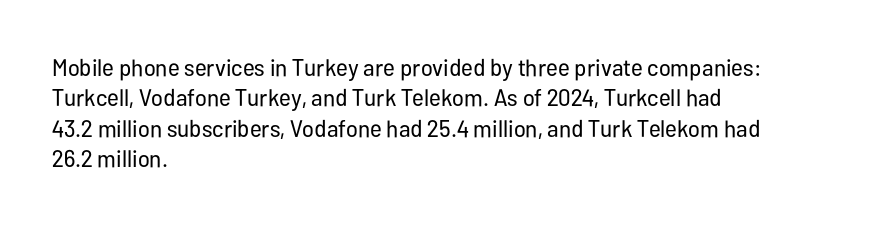
Q: Is the text bold? A: No.
Q: Is the text italic (slanted)? A: No, it is upright.
Q: Is the text underlined? A: No.
Q: How is the paragraph aligned? A: Left-aligned.
Q: Is the spacing between letters normal or unusually wide? A: Normal.
Q: Is the spacing between lines tight, normal or loose? A: Normal.
